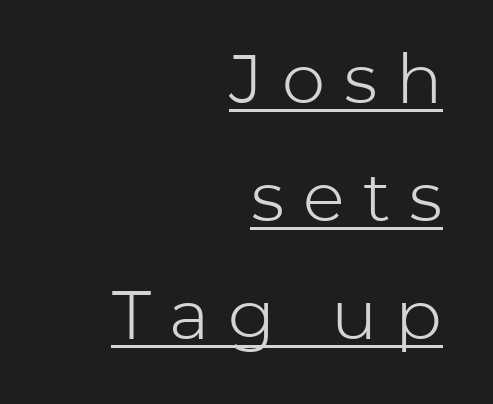
These lines were composed using upright roman letters. A flush-right, rag-left setting is used for this passage. Observe the absence of serifs on each vertical stroke in this sample. Here the glyphs are tracked loosely, breaking word shapes into spaced letters. This rendering features underlined lettering.
